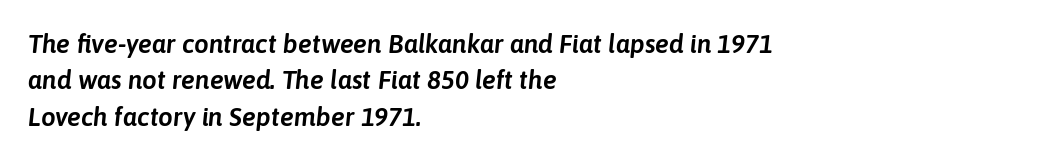
The image shows 26 px text type, italic (leaning right); set left-aligned, normal line spacing (1.4x), normal letter spacing, not underlined.
